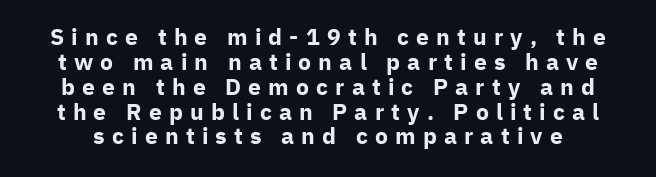
The image shows 23 px bold type, upright; set tight line spacing (1.08x), unusually wide letter spacing (+0.31 em), not underlined.
